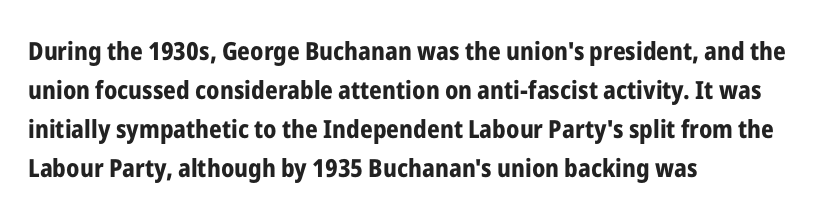
Vertical strokes here are truly vertical. In terms of letterspacing, this is plain default setting. This block has exactly the height ordinary leading produces. Pretty heavy lettering here — definitely bold.
